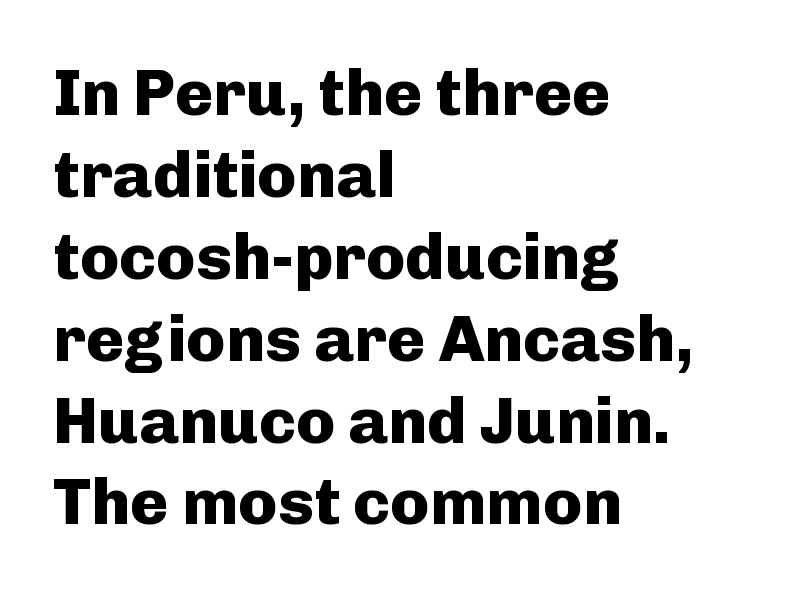
The image shows 65 px heavy sans-serif type, upright; set left-aligned, normal line spacing (1.26x), normal letter spacing, not underlined; low stroke contrast and a medium x-height.
